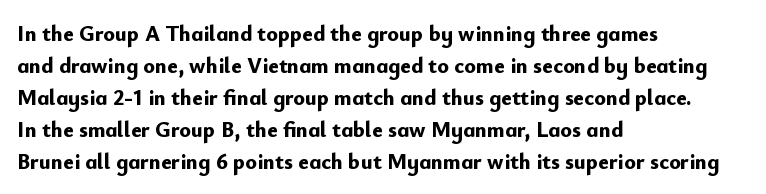
These lines were composed using upright roman letters. Bare-footed words on every line. The vertical gap from one line to the next is medium. Leftover space on each line is placed entirely after the last word. The line texture is even and compact thanks to regular tracking.
